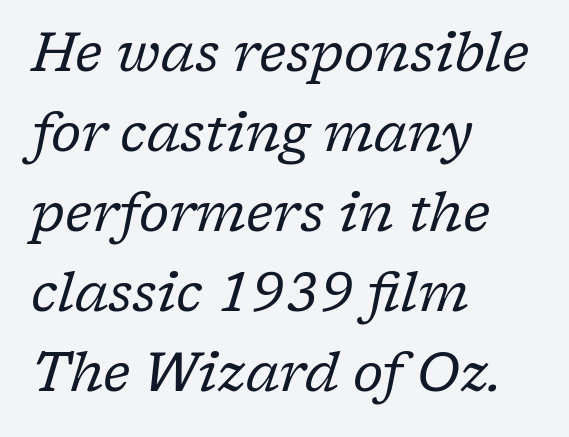
A classic flush-left, rag-right setting is used for this passage. Type without underlining. Font category for this specimen: serif. The tracking reads as untouched default to a designer's eye. The rendering uses natural spacing where letterforms have individual widths. The letters are slanted; this is an italic face.
